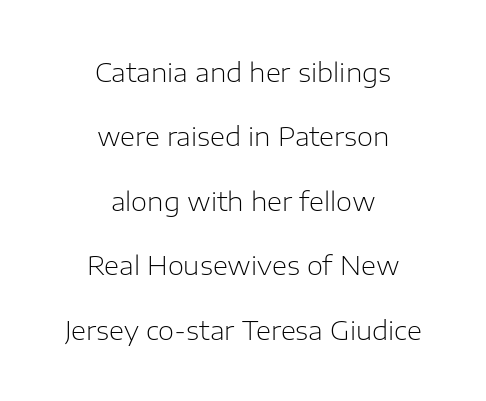
{"italic": "no", "bold": "no", "underline": "no", "align": "center", "line_spacing": "loose", "line_spacing_ratio": 2.48, "letter_spacing": "normal", "letter_spacing_em": 0.0, "glyph_px": 26}
